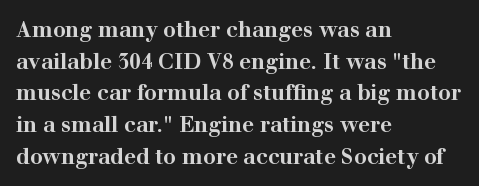
This is roman type, the default non-slanted kind. Observe the ordinary spacing: letters are neighbours, not strangers. The space between consecutive lines is moderate. Leftover space on each line is placed entirely after the last word. The string is rendered with underlining switched off. What weight is shown? A full bold with thick strokes.
